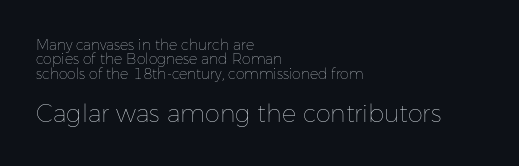
Tracking here is standard; glyphs follow each other at the usual distance. Rendered with straight, roman letterforms. These two chunks differ in scale, with the bottom chunk taking the larger measure. The typesetting does not lean heavy: it is not bold. Vertical spacing — tight. Each line starts at the same left margin while the right side varies.
